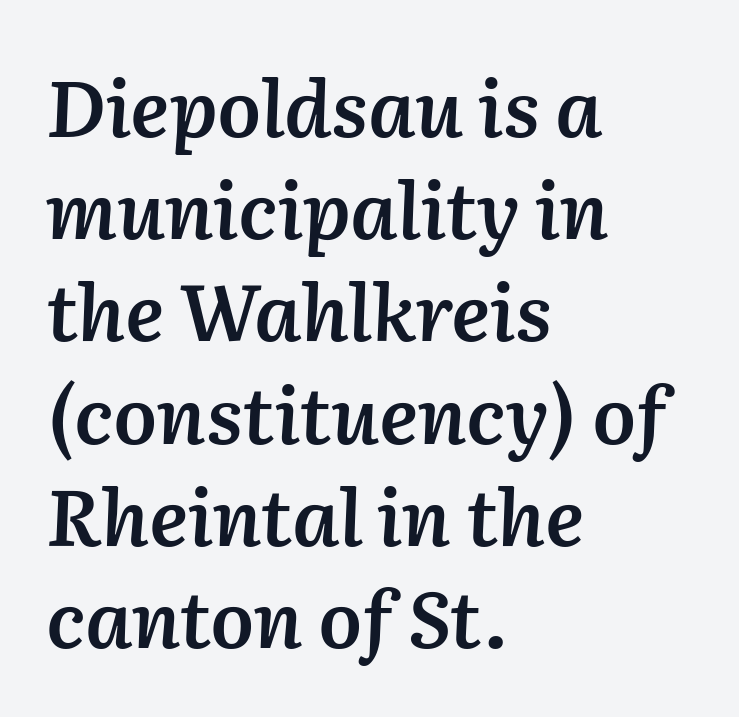
Q: Is the text bold? A: Semi-bold.
Q: Is the text italic (slanted)? A: Yes, it leans right by about 2 degrees.
Q: Is the text underlined? A: No.
Q: How is the paragraph aligned? A: Left-aligned.
Q: Is the spacing between letters normal or unusually wide? A: Normal.
Q: Is the spacing between lines tight, normal or loose? A: Normal.
Q: Width (condensed, normal, or wide)? A: Normal.
Q: Stroke contrast? A: Medium.
Q: x-height? A: Medium.
Q: Monospaced? A: No.
